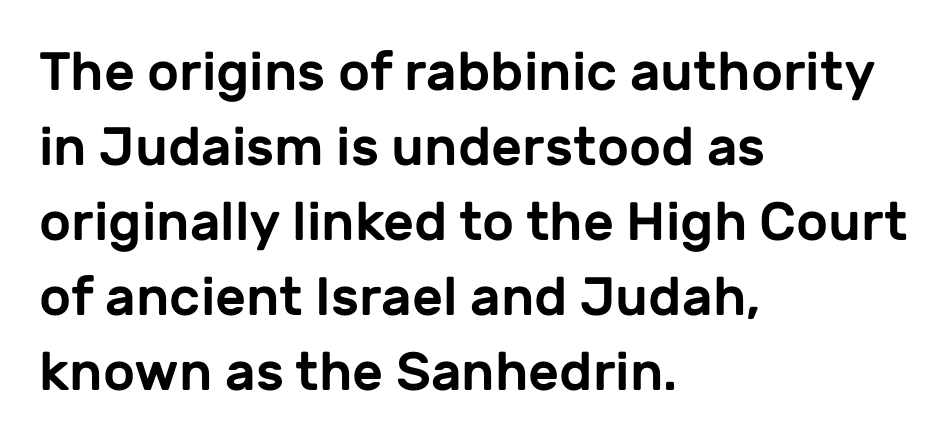
The image shows 54 px sans-serif type, upright; set left-aligned, normal line spacing (1.39x), normal letter spacing, not underlined; low stroke contrast and a medium x-height.
